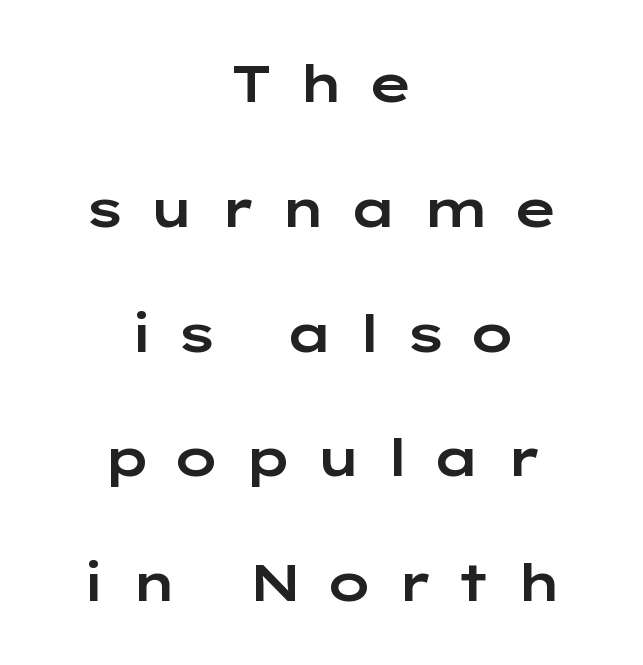
Q: Is the text italic (slanted)? A: No, it is upright.
Q: Is the typeface a serif or a sans-serif typeface? A: Sans-serif.
Q: Is the text underlined? A: No.
Q: How is the paragraph aligned? A: Centered.
Q: Is the spacing between letters normal or unusually wide? A: Unusually wide.
Q: Is the spacing between lines tight, normal or loose? A: Loose.
Q: Width (condensed, normal, or wide)? A: Wide.
Q: Stroke contrast? A: Low.
Q: x-height? A: Medium.
Q: Monospaced? A: No.
